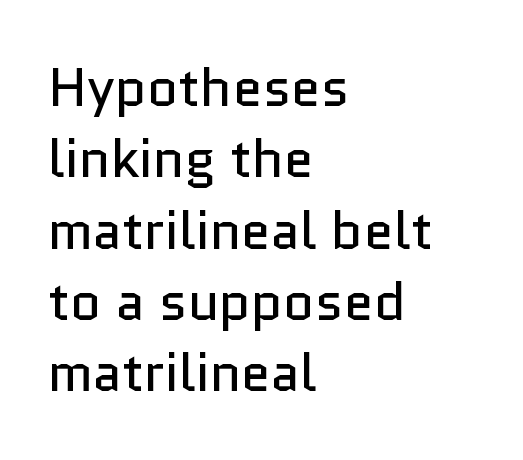
{"serif": "no", "italic": "no", "bold": "no", "weight": "regular", "width": "normal", "stroke_contrast": "low", "x_height": "medium", "monospaced": "no", "underline": "no", "align": "left", "line_spacing": "normal", "line_spacing_ratio": 1.32, "letter_spacing": "normal", "letter_spacing_em": 0.0, "glyph_px": 54}
